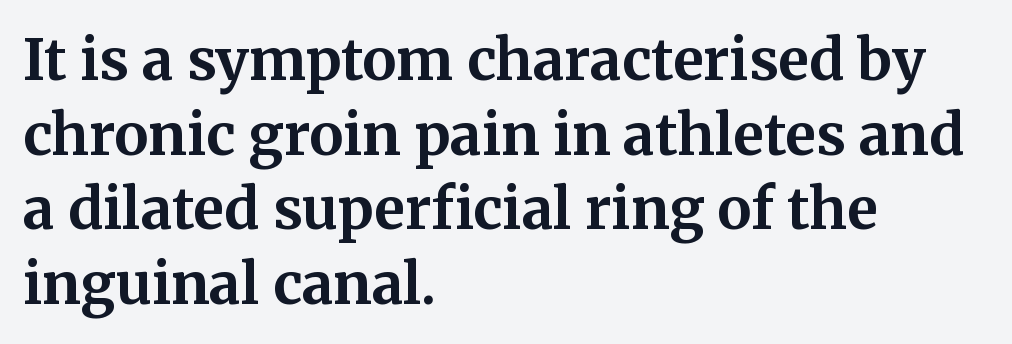
The image shows 57 px bold serif type, upright; set left-aligned, normal line spacing (1.31x), normal letter spacing, not underlined; medium stroke contrast and a medium x-height.
